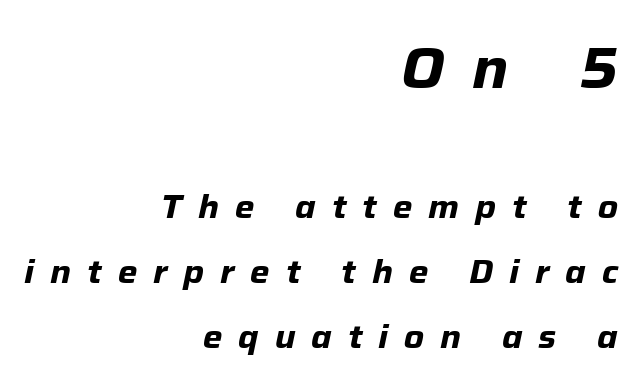
Q: Is the text bold? A: Yes.
Q: Is the text italic (slanted)? A: Yes, it leans right by about 12 degrees.
Q: Is the text underlined? A: No.
Q: How is the paragraph aligned? A: Right-aligned.
Q: Is the spacing between letters normal or unusually wide? A: Unusually wide.
Q: Is the spacing between lines tight, normal or loose? A: Loose.
Q: Which block of text is set in a larger size, the first (top) or the second (bottom)? A: The first (top) one.
Q: Width (condensed, normal, or wide)? A: Normal.
Q: Stroke contrast? A: Low.
Q: x-height? A: Medium.
Q: Monospaced? A: No.
